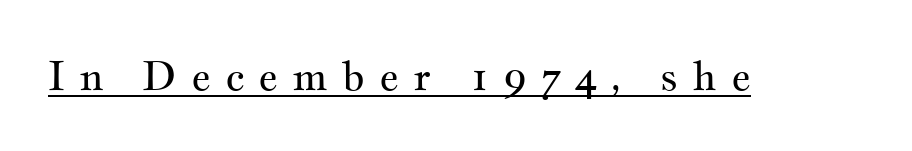
Q: Is the text bold? A: No.
Q: Is the text italic (slanted)? A: No, it is upright.
Q: Is the typeface a serif or a sans-serif typeface? A: Serif.
Q: Is the text underlined? A: Yes.
Q: Is the spacing between letters normal or unusually wide? A: Unusually wide.
Q: Width (condensed, normal, or wide)? A: Wide.
Q: Stroke contrast? A: Medium.
Q: x-height? A: Small.
Q: Monospaced? A: No.
